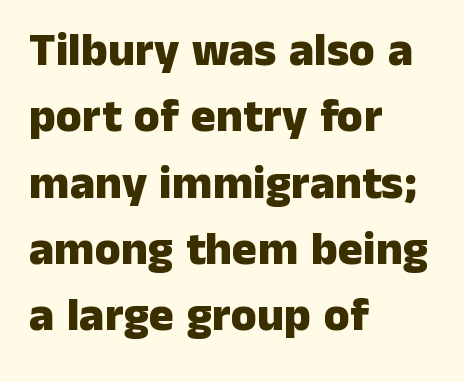
The image shows 47 px heavy sans-serif type, upright; set left-aligned, normal line spacing (1.41x), normal letter spacing, not underlined; low stroke contrast and a medium x-height.
